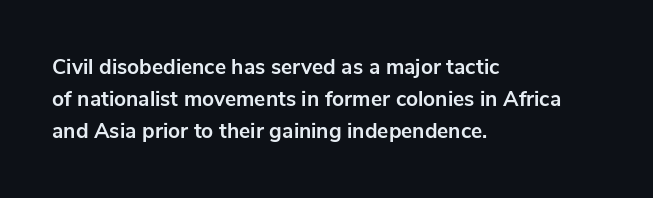
{"italic": "no", "bold": "yes", "underline": "no", "align": "left", "line_spacing": "normal", "line_spacing_ratio": 1.52, "letter_spacing": "normal", "letter_spacing_em": 0.0, "glyph_px": 21}
